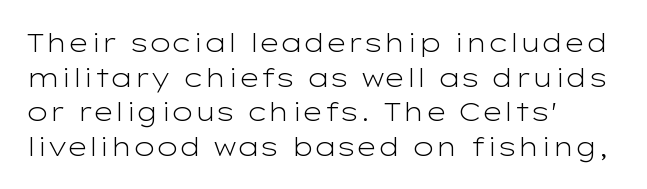
The image shows 26 px text type, upright; set left-aligned, normal line spacing (1.33x), normal letter spacing, not underlined.
